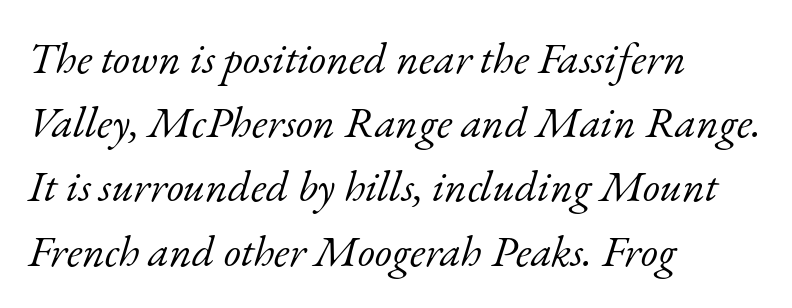
Here the glyphs are tracked normally, forming tight word shapes. Weight: not bold — regular or lighter. The strip under each line holds only bare page. Characters are canted at an angle relative to the baseline's perpendicular. A normal amount of white space separates one row of letters from the next. Note: serifs present on the glyphs.
